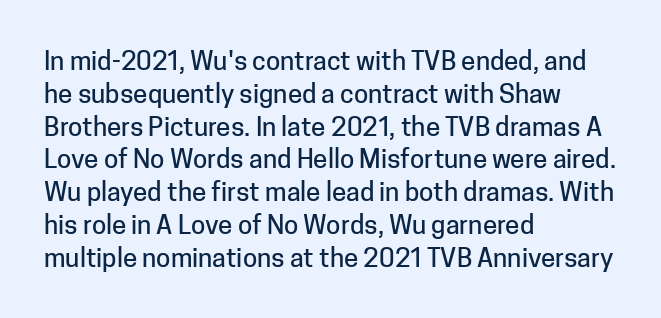
{"italic": "no", "underline": "no", "align": "left", "line_spacing": "normal", "line_spacing_ratio": 1.26, "letter_spacing": "normal", "letter_spacing_em": 0.0, "glyph_px": 26}
